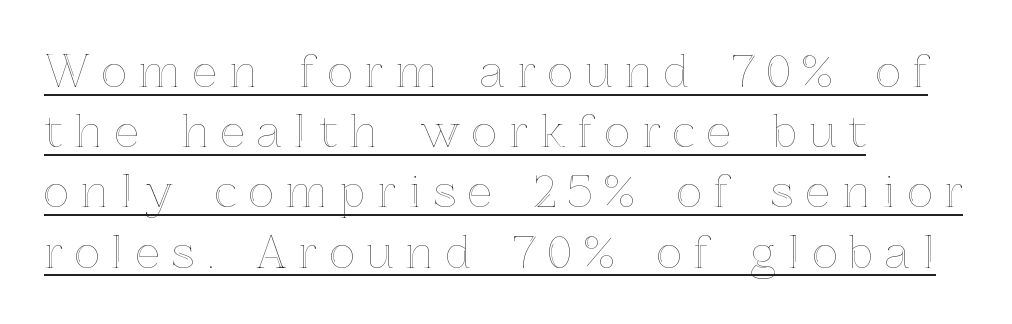
The image shows 43 px text type, upright; set left-aligned, normal line spacing (1.4x), unusually wide letter spacing (+0.29 em), underlined; a medium x-height.
